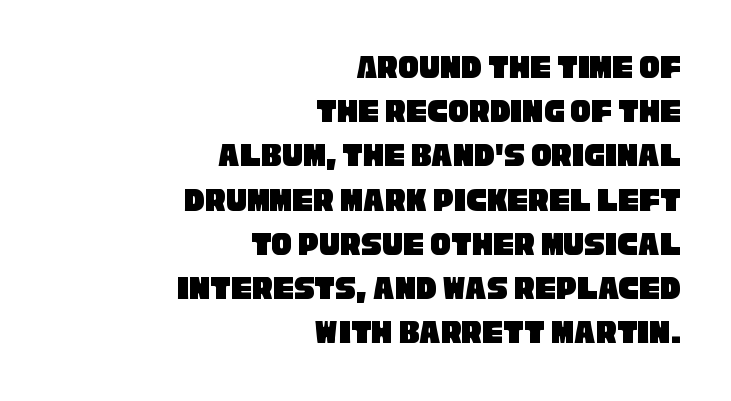
{"serif": "no", "width": "condensed", "stroke_contrast": "low", "x_height": "large", "monospaced": "no", "underline": "no", "align": "right", "line_spacing": "normal", "line_spacing_ratio": 1.3, "letter_spacing": "normal", "letter_spacing_em": 0.0, "glyph_px": 34}
